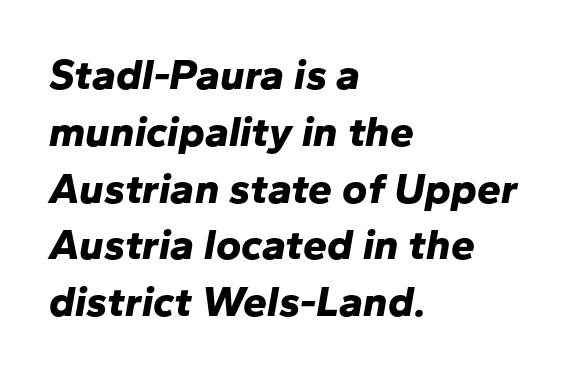
{"italic": "yes", "lean": "right", "slant_degrees": 10, "bold": "yes", "weight": "bold", "width": "normal", "stroke_contrast": "low", "x_height": "medium", "monospaced": "no", "underline": "no", "align": "left", "line_spacing": "normal", "line_spacing_ratio": 1.32, "letter_spacing": "normal", "letter_spacing_em": 0.0, "glyph_px": 43}
